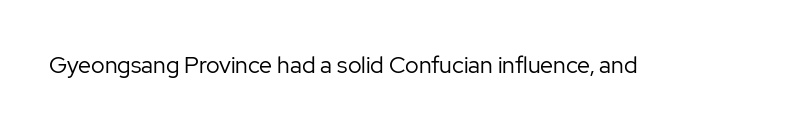
The image shows 23 px text type, upright; set normal letter spacing, not underlined.
